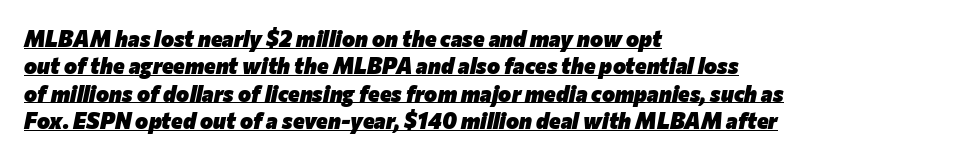
{"italic": "yes", "lean": "right", "slant_degrees": 12, "bold": "yes", "underline": "yes", "align": "left", "line_spacing_ratio": 1.24, "letter_spacing": "normal", "letter_spacing_em": 0.0, "glyph_px": 22}
